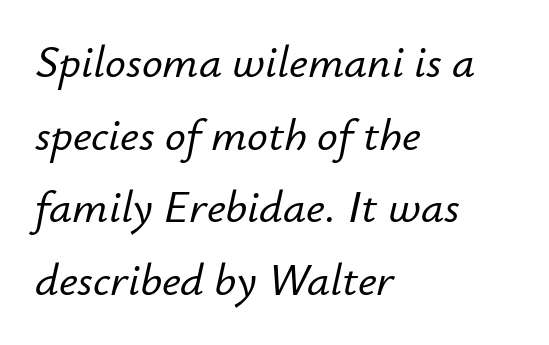
The rag falls on the right side of this text block. If you drew a line through each stem, it would be angled. Look at the tracking — it's just the regular setting, nothing added. The baseline area is clear. Students, observe: this is what conventionally led text looks like. The letters advance in unequal steps, a hallmark of proportional type.
